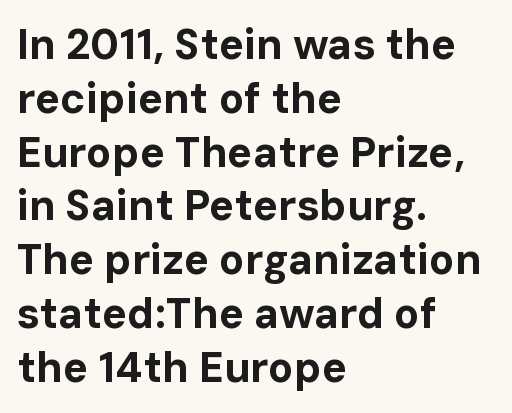
Here the glyphs are tracked normally, forming tight word shapes. The face used here is a sans, in the tradition of grotesques and geometrics. Proportional: the letters do not fall into vertical columns. This rendering uses left alignment, leaving the right contour irregular.
